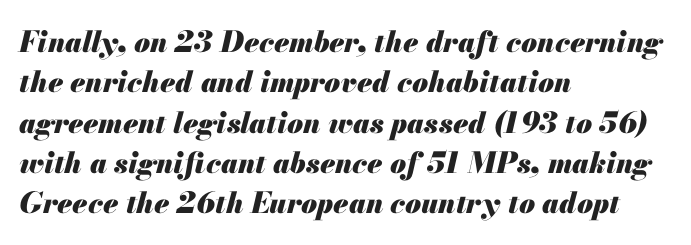
{"italic": "yes", "lean": "right", "slant_degrees": 13, "bold": "yes", "weight": "heavy", "width": "normal", "stroke_contrast": "medium", "x_height": "small", "monospaced": "no", "underline": "no", "align": "left", "line_spacing": "normal", "line_spacing_ratio": 1.39, "letter_spacing": "normal", "letter_spacing_em": 0.0, "glyph_px": 29}
